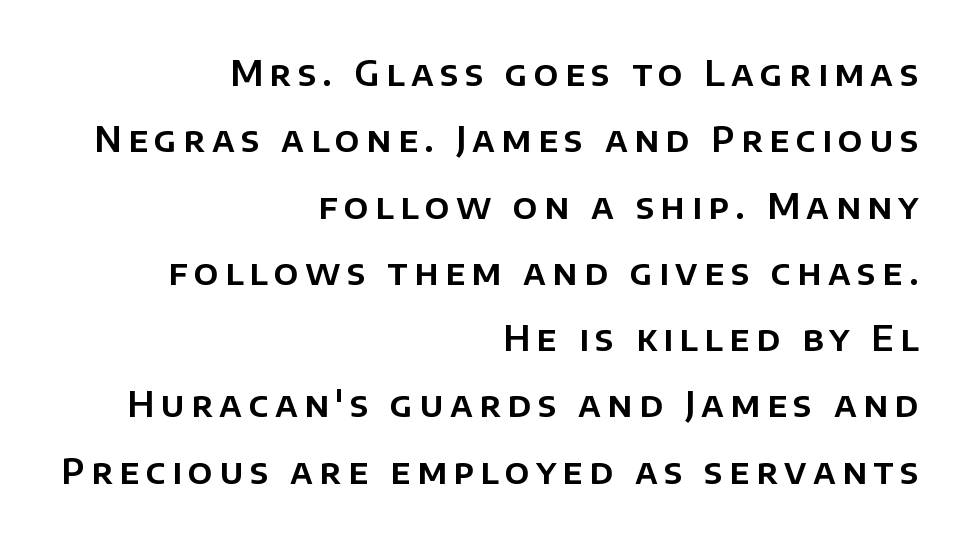
Q: Is the text italic (slanted)? A: No, it is upright.
Q: Is the typeface a serif or a sans-serif typeface? A: Sans-serif.
Q: Is the text underlined? A: No.
Q: How is the paragraph aligned? A: Right-aligned.
Q: Is the spacing between lines tight, normal or loose? A: Loose.
Q: Width (condensed, normal, or wide)? A: Normal.
Q: Stroke contrast? A: Low.
Q: x-height? A: Large.
Q: Monospaced? A: No.
